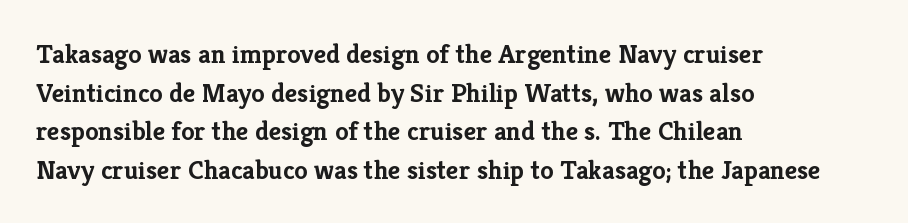
Q: Is the text bold? A: Yes.
Q: Is the text italic (slanted)? A: No, it is upright.
Q: Is the text underlined? A: No.
Q: How is the paragraph aligned? A: Left-aligned.
Q: Is the spacing between letters normal or unusually wide? A: Normal.
Q: Is the spacing between lines tight, normal or loose? A: Normal.
